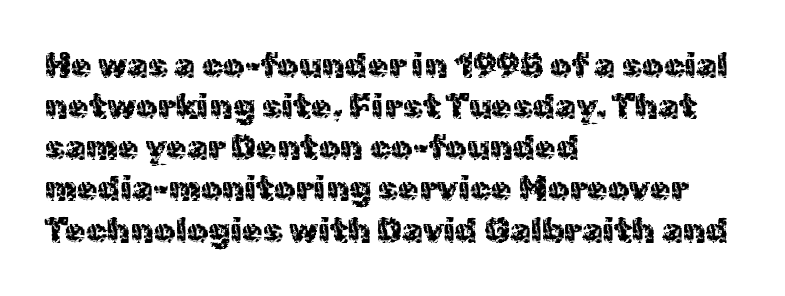
{"serif": "no", "italic": "no", "bold": "no", "weight": "regular", "width": "normal", "x_height": "medium", "monospaced": "no", "underline": "no", "align": "left", "line_spacing_ratio": 1.21, "letter_spacing": "normal", "letter_spacing_em": 0.0, "glyph_px": 34}
